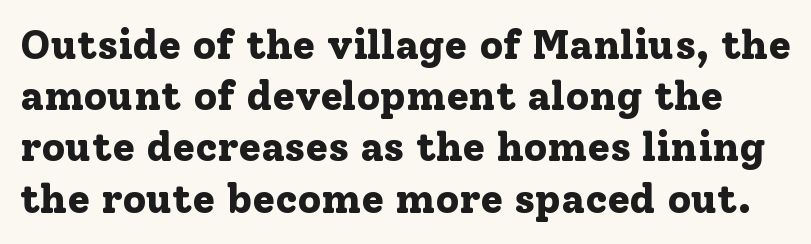
The letterforms sit shoulder to shoulder at normal distance. Each letter keeps its own natural width here, so spacing adapts to shape. Decoration check: the copy has no underline. Bold? Absolutely — the strokes are thick and heavy. You can tell it's not italic because the verticals are truly vertical. The vertical gap from one line to the next is medium.
